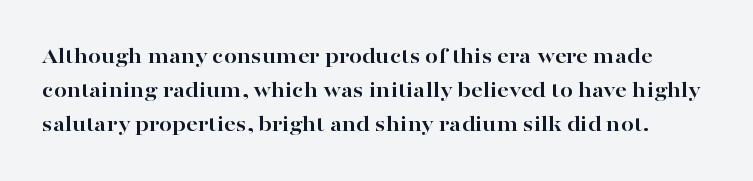
Plenty of ink on the page — the face is bold. Line spacing here is normal. Standard letterfit; no display-style spreading of the glyphs. Bare-footed words on every line.
